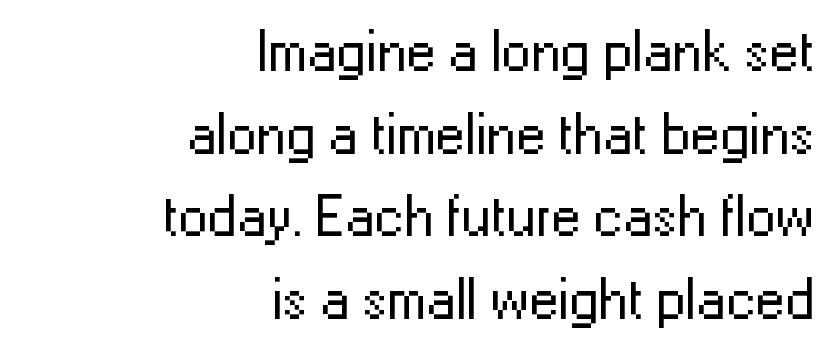
{"serif": "no", "italic": "no", "bold": "no", "weight": "regular", "width": "normal", "stroke_contrast": "low", "x_height": "medium", "monospaced": "no", "underline": "no", "align": "right", "line_spacing": "normal", "line_spacing_ratio": 1.4, "letter_spacing": "normal", "letter_spacing_em": 0.0, "glyph_px": 59}
